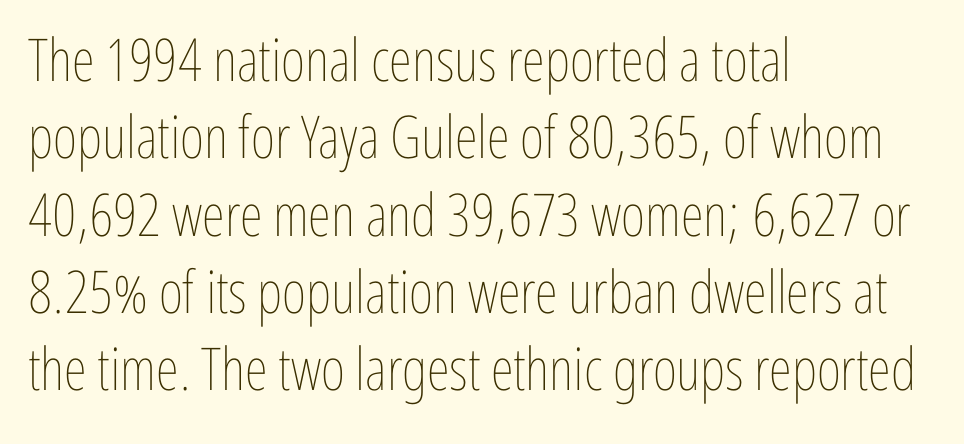
{"italic": "no", "bold": "no", "weight": "thin", "width": "condensed", "stroke_contrast": "low", "x_height": "medium", "monospaced": "no", "underline": "no", "align": "left", "line_spacing": "normal", "line_spacing_ratio": 1.31, "letter_spacing": "normal", "letter_spacing_em": 0.0, "glyph_px": 59}
